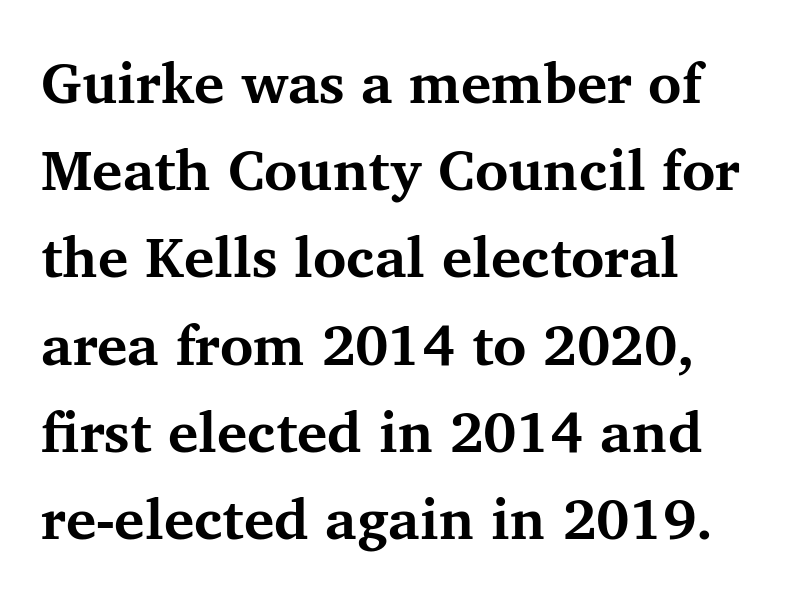
The image shows 57 px bold serif type, upright; set normal line spacing (1.53x), normal letter spacing, not underlined; medium stroke contrast and a medium x-height.
